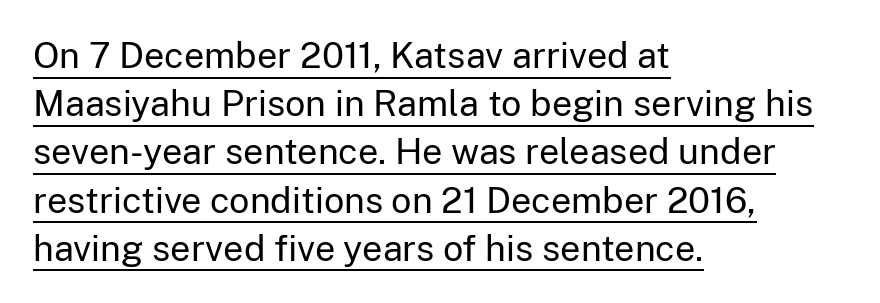
{"serif": "no", "italic": "no", "bold": "no", "weight": "regular", "width": "normal", "stroke_contrast": "low", "x_height": "medium", "monospaced": "no", "underline": "yes", "align": "left", "line_spacing": "normal", "line_spacing_ratio": 1.34, "letter_spacing": "normal", "letter_spacing_em": 0.0, "glyph_px": 36}
